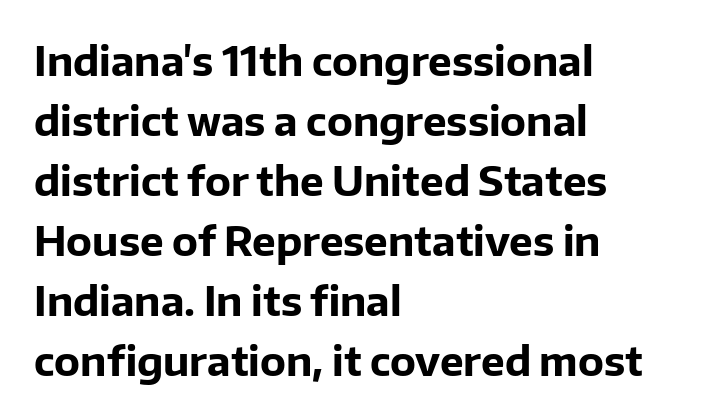
{"serif": "no", "italic": "no", "bold": "yes", "weight": "bold", "width": "normal", "stroke_contrast": "low", "x_height": "medium", "monospaced": "no", "underline": "no", "align": "left", "line_spacing": "normal", "line_spacing_ratio": 1.5, "letter_spacing": "normal", "letter_spacing_em": 0.0, "glyph_px": 40}
